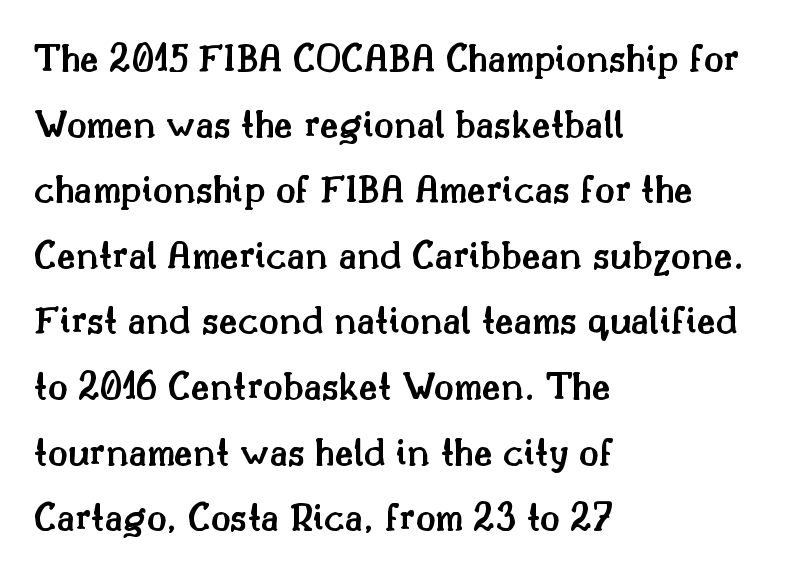
{"serif": "yes", "italic": "no", "bold": "semi", "weight": "semibold", "width": "normal", "stroke_contrast": "medium", "x_height": "small", "monospaced": "no", "underline": "no", "align": "left", "line_spacing": "normal", "line_spacing_ratio": 1.6, "letter_spacing": "normal", "letter_spacing_em": 0.0, "glyph_px": 41}
